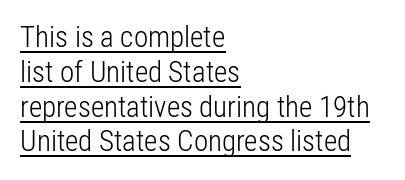
Q: Is the text bold? A: No.
Q: Is the text italic (slanted)? A: No, it is upright.
Q: Is the typeface a serif or a sans-serif typeface? A: Sans-serif.
Q: Is the text underlined? A: Yes.
Q: How is the paragraph aligned? A: Left-aligned.
Q: Is the spacing between letters normal or unusually wide? A: Normal.
Q: Width (condensed, normal, or wide)? A: Condensed.
Q: Stroke contrast? A: Low.
Q: x-height? A: Medium.
Q: Monospaced? A: No.
